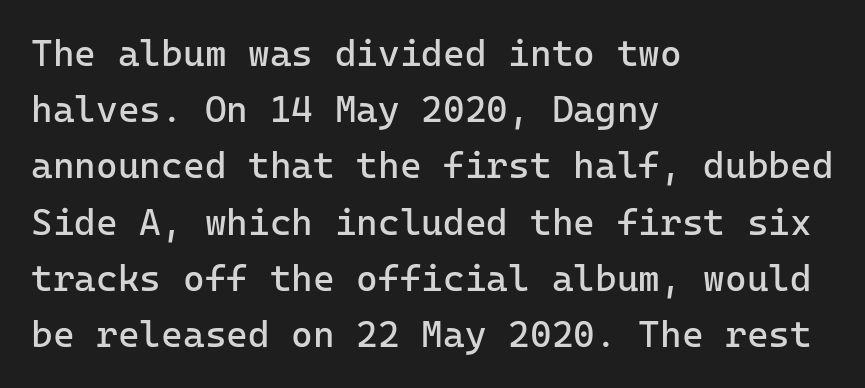
The image shows 37 px regular-weight sans-serif type, upright, monospaced; set left-aligned, normal line spacing (1.52x), normal letter spacing, not underlined; low stroke contrast and a medium x-height.
